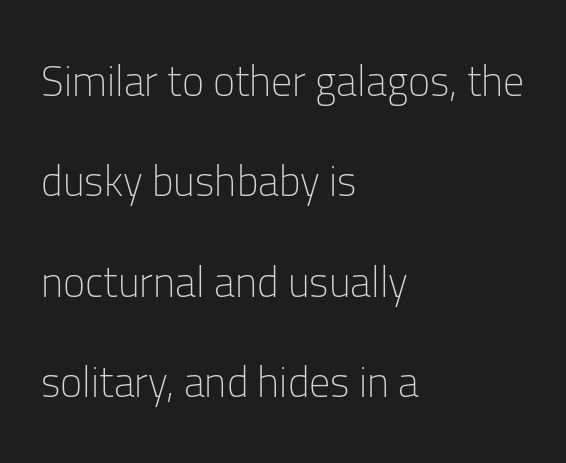
{"serif": "no", "italic": "no", "bold": "no", "weight": "light", "width": "normal", "stroke_contrast": "low", "x_height": "medium", "monospaced": "no", "underline": "no", "align": "left", "line_spacing": "loose", "line_spacing_ratio": 2.39, "letter_spacing": "normal", "letter_spacing_em": 0.0, "glyph_px": 42}
